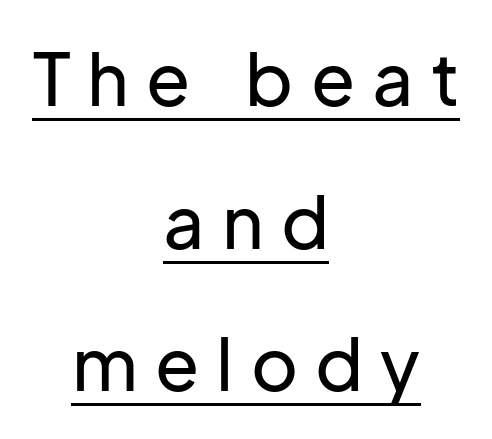
These lines are centered, leaving both edges ragged. Underline: present. Every stem runs plumb, perpendicular to the baseline. In terms of letterform style, serifs are entirely absent. A typesetter would call this leading open, well beyond the default.
